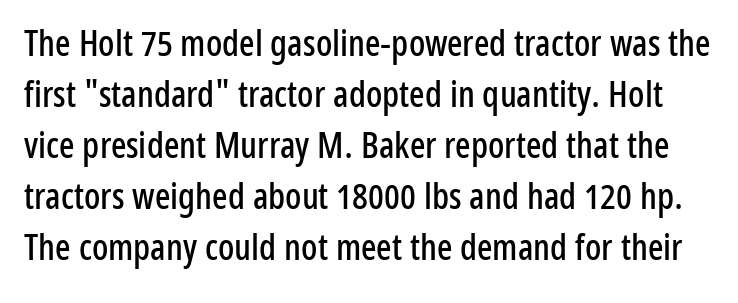
The image shows 36 px condensed sans-serif type, upright; set normal line spacing (1.42x), normal letter spacing, not underlined; low stroke contrast and a medium x-height.
